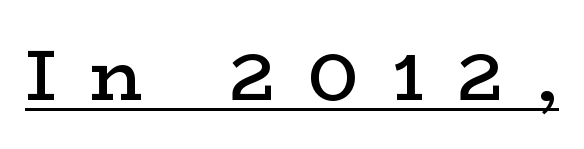
Proportional: the letters do not fall into vertical columns. Is there any slant? The stems are plumb. A bit beefed up — I'd call it semibold rather than bold. In terms of letterform style, serifs are clearly present. Glance below the letters and you will spot a drawn line.
